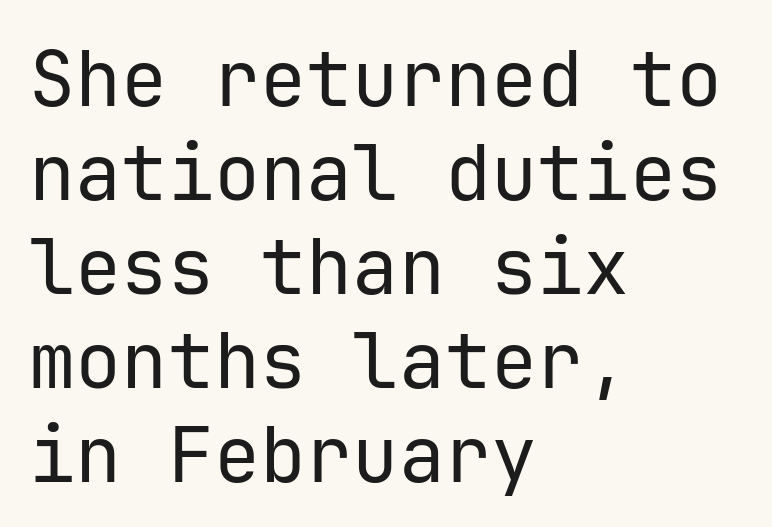
The image shows 77 px regular-weight sans-serif type, upright, monospaced; set left-aligned, line spacing 1.22x, normal letter spacing, not underlined; low stroke contrast and a medium x-height.
